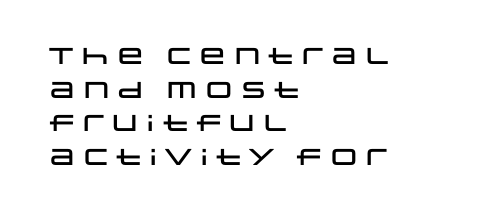
Notice how the passage keeps a crisp vertical edge on the left only. Ascenders rise straight up at ninety degrees. The passage shown is not underscored anywhere. Tracking value appears to be zero — textbook default spacing.
